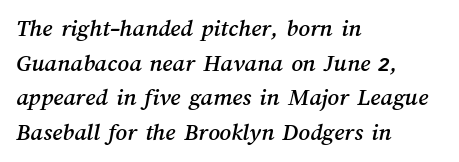
{"underline": "no", "align": "left", "line_spacing": "normal", "line_spacing_ratio": 1.39, "letter_spacing": "normal", "letter_spacing_em": 0.0, "glyph_px": 25}
